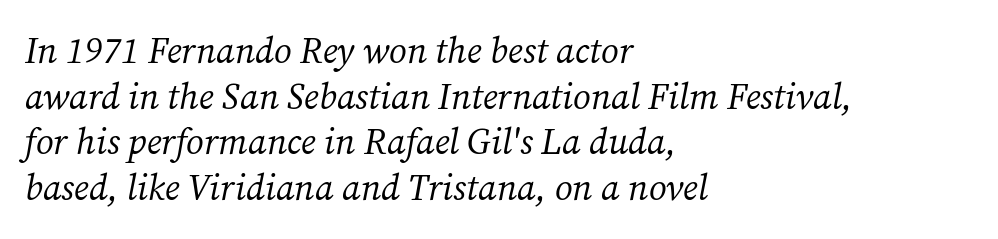
{"serif": "yes", "italic": "yes", "lean": "right", "slant_degrees": 12, "bold": "no", "weight": "regular", "width": "normal", "stroke_contrast": "medium", "x_height": "medium", "monospaced": "no", "underline": "no", "align": "left", "line_spacing": "normal", "line_spacing_ratio": 1.27, "letter_spacing": "normal", "letter_spacing_em": 0.0, "glyph_px": 36}
